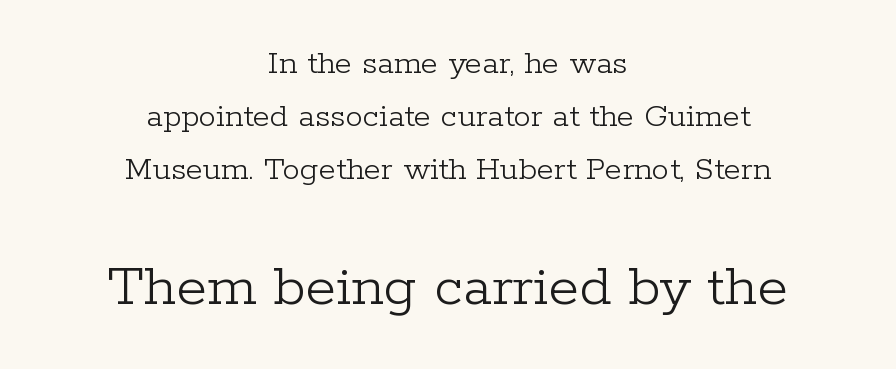
The image shows 62 px light serif type, upright; set centered, normal line spacing (1.52x), normal letter spacing, not underlined; the second (bottom) block is 1.77x larger; low stroke contrast and a medium x-height.
